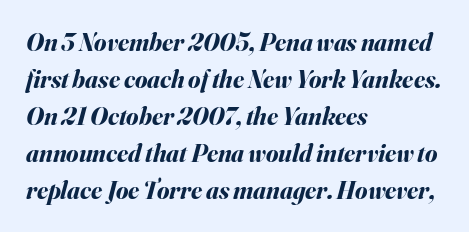
Slant detected: the letters are inclined. Compared with typical body copy, the letter spacing here is the same. Quick note: underline off. Chunky letters — that's bold for sure. Visually the block forms a straight wall on the left and a jagged coastline on the right.
